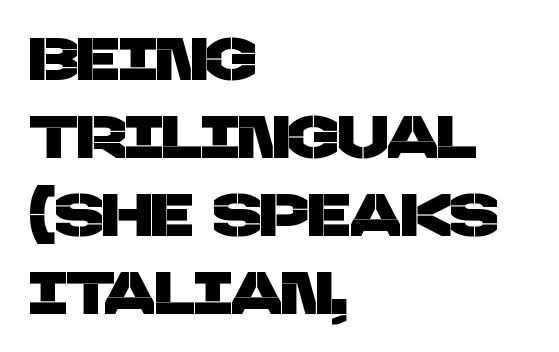
{"serif": "no", "width": "normal", "stroke_contrast": "low", "x_height": "large", "monospaced": "no", "underline": "no", "align": "left", "line_spacing": "normal", "line_spacing_ratio": 1.3, "letter_spacing": "normal", "letter_spacing_em": 0.0, "glyph_px": 60}
